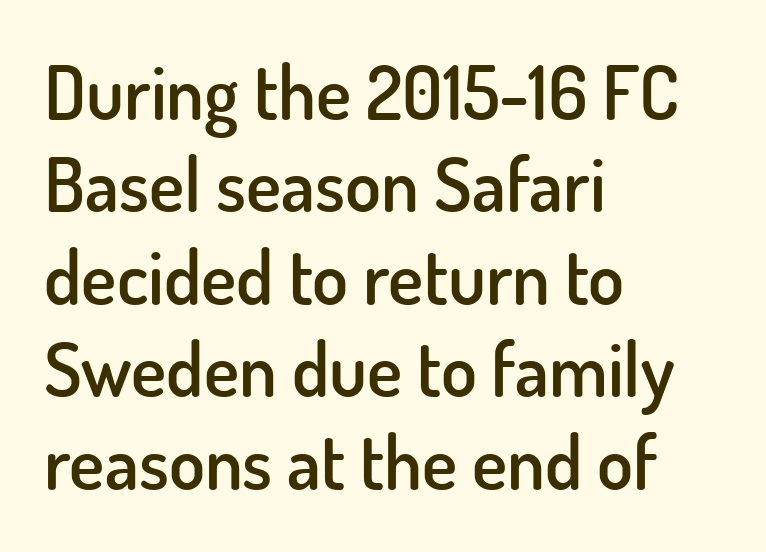
{"serif": "no", "italic": "no", "bold": "semi", "weight": "semibold", "width": "normal", "stroke_contrast": "low", "x_height": "small", "monospaced": "no", "underline": "no", "align": "left", "line_spacing": "normal", "line_spacing_ratio": 1.25, "letter_spacing": "normal", "letter_spacing_em": 0.0, "glyph_px": 74}
